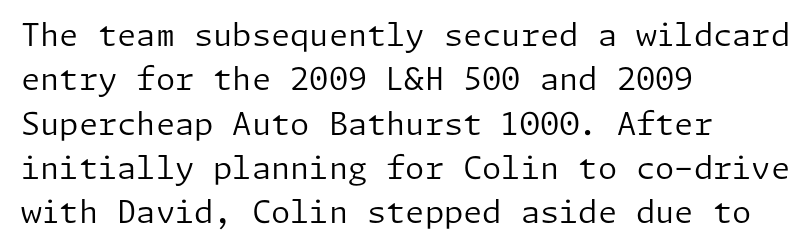
{"serif": "no", "italic": "no", "bold": "no", "weight": "regular", "width": "normal", "stroke_contrast": "low", "x_height": "medium", "underline": "no", "align": "left", "line_spacing": "normal", "line_spacing_ratio": 1.43, "letter_spacing": "normal", "letter_spacing_em": 0.0, "glyph_px": 31}
